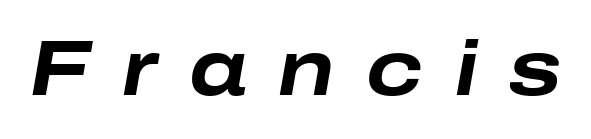
These lines are rendered in a variable-pitch font. Notice how the stems are inclined rather than vertical — that's the hallmark of italics. Rule under the text: the space is simply empty. Is the type bold? Yes — the strokes are clearly thick and heavy.
